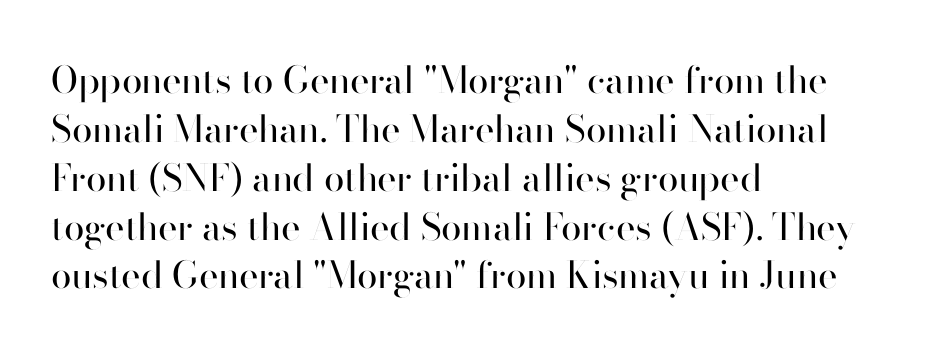
The image shows 37 px regular-weight sans-serif type, upright; set left-aligned, normal line spacing (1.32x), normal letter spacing, not underlined; high stroke contrast and a small x-height.
